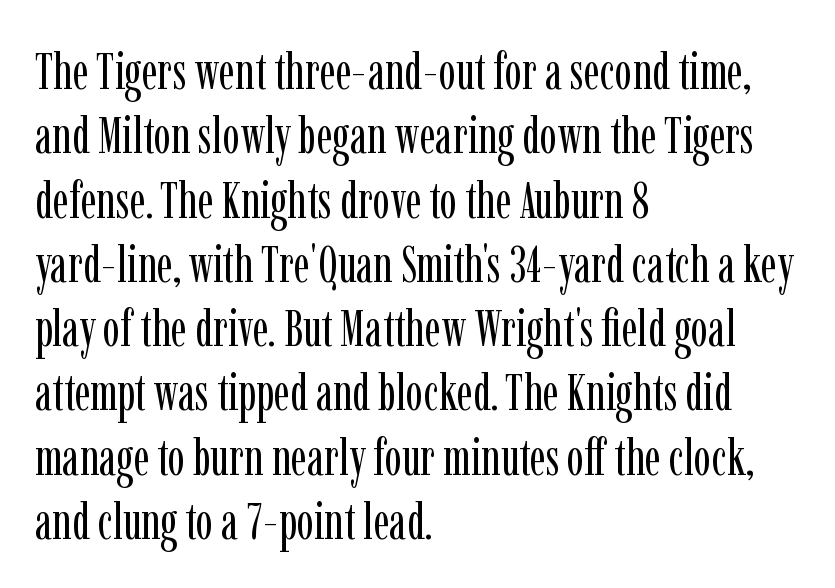
{"serif": "yes", "italic": "no", "bold": "no", "weight": "regular", "width": "condensed", "stroke_contrast": "low", "x_height": "medium", "monospaced": "no", "underline": "no", "align": "left", "line_spacing": "normal", "line_spacing_ratio": 1.26, "letter_spacing": "normal", "letter_spacing_em": 0.0, "glyph_px": 51}
